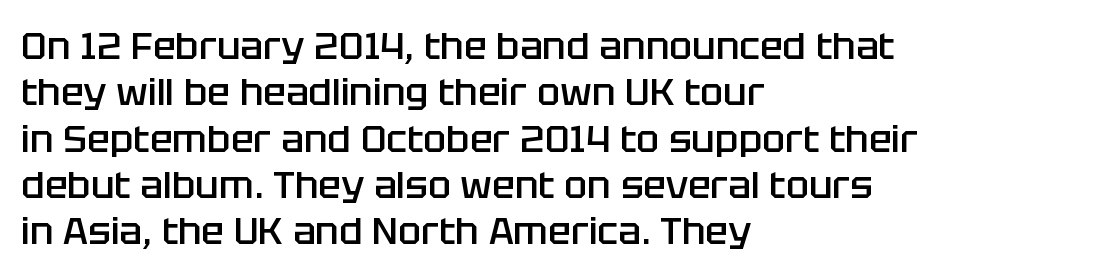
The image shows 38 px semibold sans-serif type, upright; set left-aligned, line spacing 1.22x, normal letter spacing, not underlined; low stroke contrast and a large x-height.
